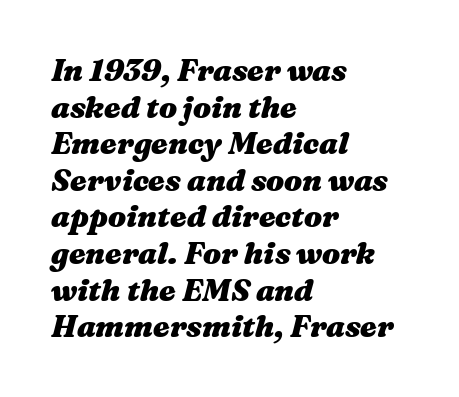
The image shows 30 px heavy, wide type, italic (leaning right); set left-aligned, line spacing 1.22x, normal letter spacing, not underlined; medium stroke contrast and a medium x-height.
